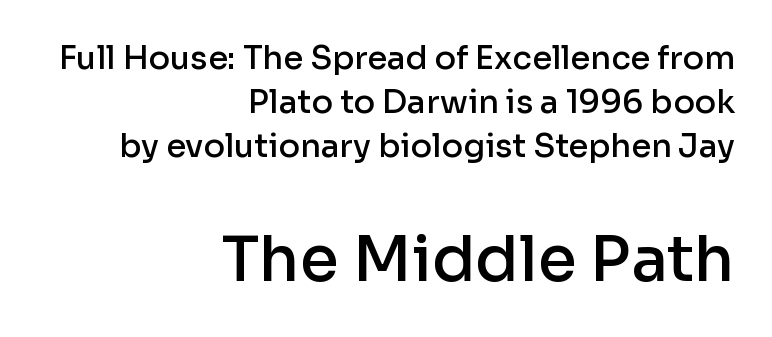
The image shows 63 px semibold sans-serif type, upright; set right-aligned, normal line spacing (1.37x), normal letter spacing, not underlined; the second (bottom) block is 1.97x larger; low stroke contrast and a medium x-height.
